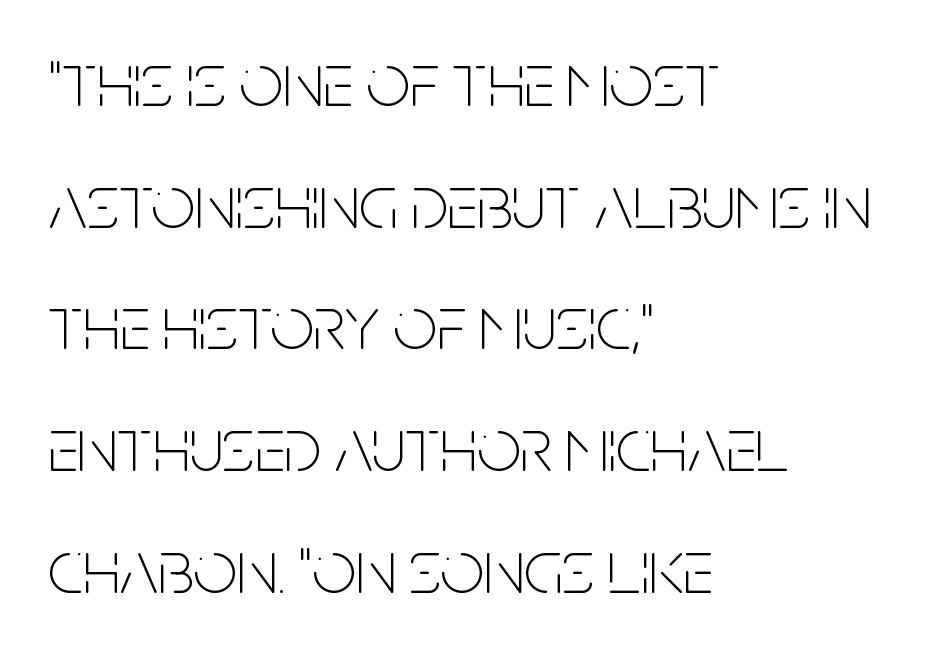
{"serif": "no", "italic": "no", "bold": "no", "weight": "thin", "width": "condensed", "stroke_contrast": "low", "x_height": "large", "monospaced": "no", "underline": "no", "align": "left", "line_spacing": "normal", "line_spacing_ratio": 1.58, "letter_spacing": "normal", "letter_spacing_em": 0.0, "glyph_px": 77}
